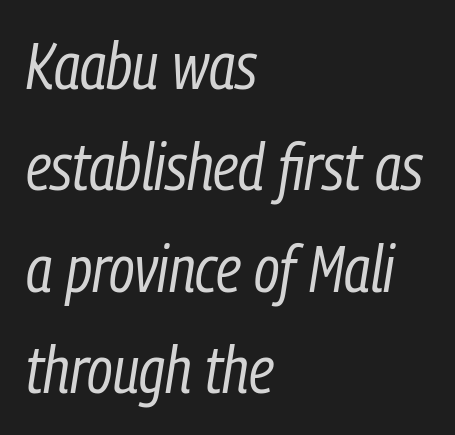
The image shows 65 px regular-weight, condensed type, italic (leaning right); set left-aligned, normal line spacing (1.56x), normal letter spacing, not underlined; low stroke contrast and a medium x-height.
